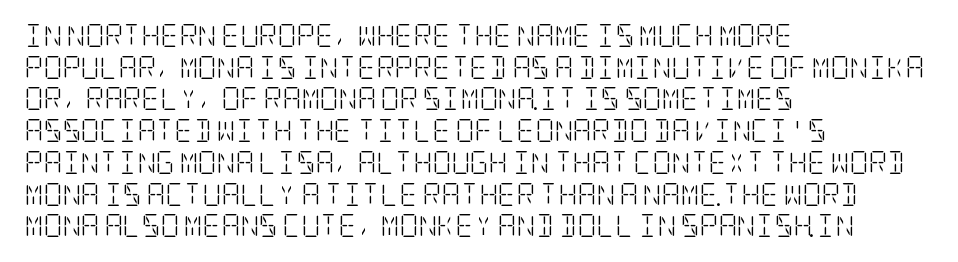
Q: Is the text bold? A: No.
Q: Is the text italic (slanted)? A: No, it is upright.
Q: Is the text underlined? A: No.
Q: How is the paragraph aligned? A: Left-aligned.
Q: Is the spacing between letters normal or unusually wide? A: Normal.
Q: Is the spacing between lines tight, normal or loose? A: Normal.
